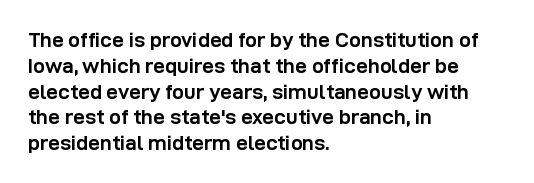
Q: Is the text bold? A: Yes.
Q: Is the text italic (slanted)? A: No, it is upright.
Q: Is the text underlined? A: No.
Q: How is the paragraph aligned? A: Left-aligned.
Q: Is the spacing between letters normal or unusually wide? A: Normal.
